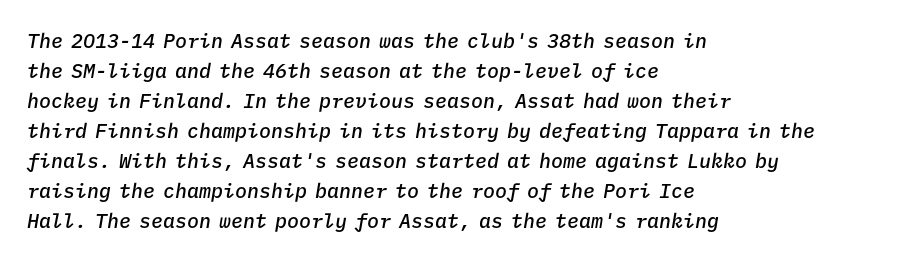
Weight check: semibold — heavier than regular, not quite bold. Style check: oblique. No extra tracking has been applied to these lines. Students, observe: this is what conventionally led text looks like. Alignment: flush left.
